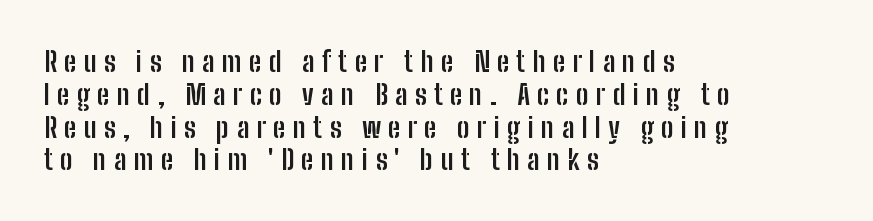
{"serif": "no", "italic": "no", "bold": "yes", "weight": "semibold", "width": "condensed", "stroke_contrast": "low", "x_height": "medium", "monospaced": "no", "underline": "no", "align": "left", "line_spacing_ratio": 1.17, "letter_spacing": "wide", "letter_spacing_em": 0.26, "glyph_px": 28}
